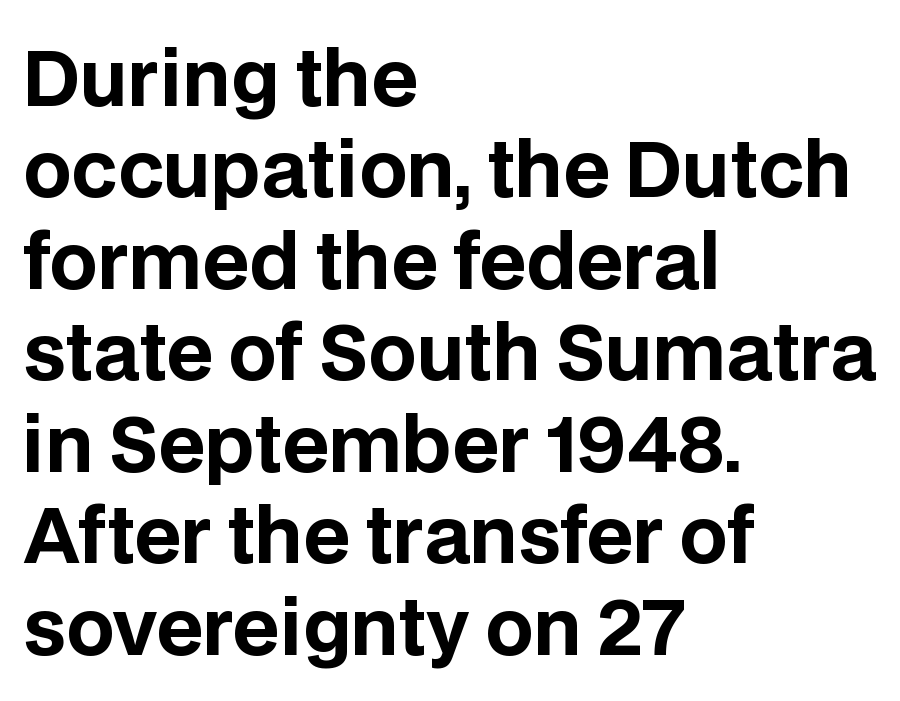
The image shows 75 px bold sans-serif type, upright; set left-aligned, line spacing 1.22x, normal letter spacing, not underlined; low stroke contrast and a large x-height.
